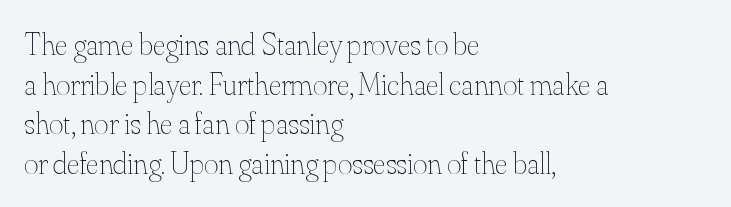
Q: Is the text bold? A: No.
Q: Is the text italic (slanted)? A: No, it is upright.
Q: Is the text underlined? A: No.
Q: How is the paragraph aligned? A: Left-aligned.
Q: Is the spacing between letters normal or unusually wide? A: Normal.
Q: Is the spacing between lines tight, normal or loose? A: Normal.
Q: Width (condensed, normal, or wide)? A: Normal.
Q: Stroke contrast? A: Medium.
Q: x-height? A: Small.
Q: Monospaced? A: No.
